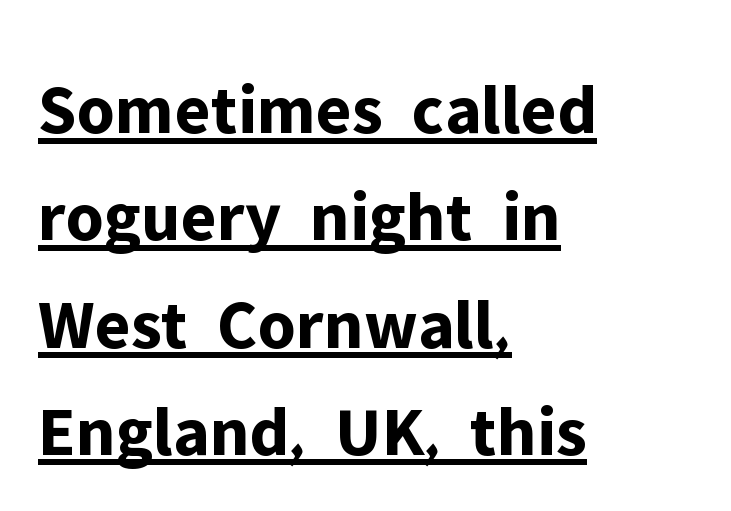
Q: Is the text bold? A: Yes.
Q: Is the text italic (slanted)? A: No, it is upright.
Q: Is the typeface a serif or a sans-serif typeface? A: Sans-serif.
Q: Is the text underlined? A: Yes.
Q: How is the paragraph aligned? A: Left-aligned.
Q: Is the spacing between letters normal or unusually wide? A: Normal.
Q: Is the spacing between lines tight, normal or loose? A: Normal.
Q: Width (condensed, normal, or wide)? A: Normal.
Q: Stroke contrast? A: Low.
Q: x-height? A: Medium.
Q: Monospaced? A: No.
